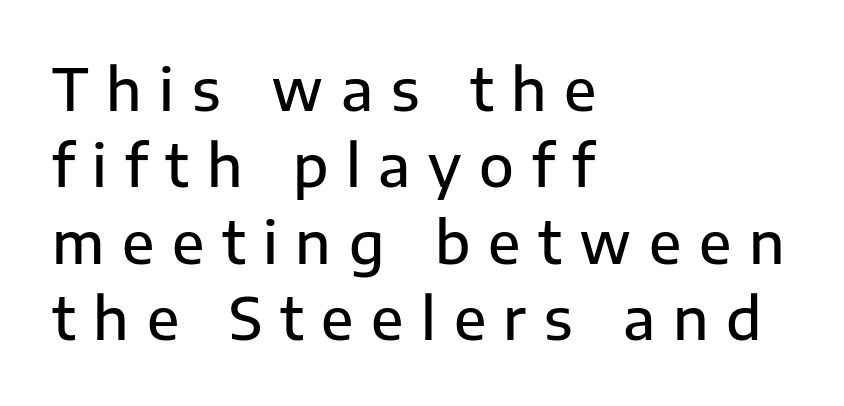
{"serif": "no", "italic": "no", "bold": "semi", "weight": "semibold", "width": "normal", "stroke_contrast": "low", "x_height": "medium", "monospaced": "no", "underline": "no", "align": "left", "line_spacing": "normal", "line_spacing_ratio": 1.34, "letter_spacing": "wide", "letter_spacing_em": 0.31, "glyph_px": 57}
